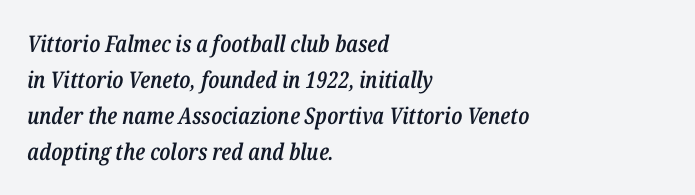
The image shows 23 px text type, italic (leaning right); set left-aligned, normal line spacing (1.57x), normal letter spacing, not underlined.
